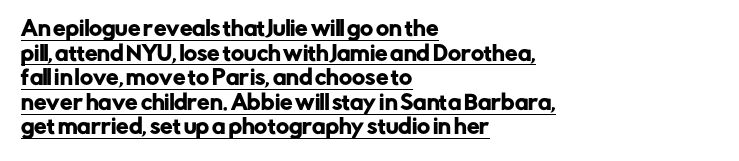
The image shows 20 px text type, upright; set left-aligned, line spacing 1.23x, normal letter spacing, underlined.
